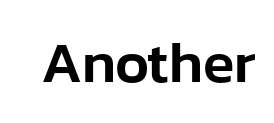
Q: Is the text italic (slanted)? A: No, it is upright.
Q: Is the typeface a serif or a sans-serif typeface? A: Sans-serif.
Q: Is the text underlined? A: No.
Q: Is the spacing between letters normal or unusually wide? A: Normal.
Q: Width (condensed, normal, or wide)? A: Normal.
Q: Stroke contrast? A: Low.
Q: x-height? A: Medium.
Q: Monospaced? A: No.
